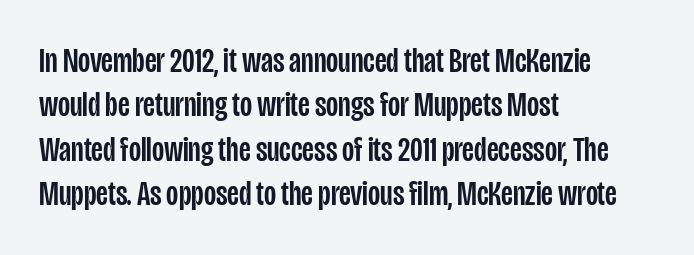
Q: Is the text italic (slanted)? A: No, it is upright.
Q: Is the typeface a serif or a sans-serif typeface? A: Sans-serif.
Q: Is the text underlined? A: No.
Q: How is the paragraph aligned? A: Left-aligned.
Q: Is the spacing between letters normal or unusually wide? A: Normal.
Q: Is the spacing between lines tight, normal or loose? A: Normal.
Q: Width (condensed, normal, or wide)? A: Condensed.
Q: Stroke contrast? A: Low.
Q: x-height? A: Large.
Q: Monospaced? A: No.
